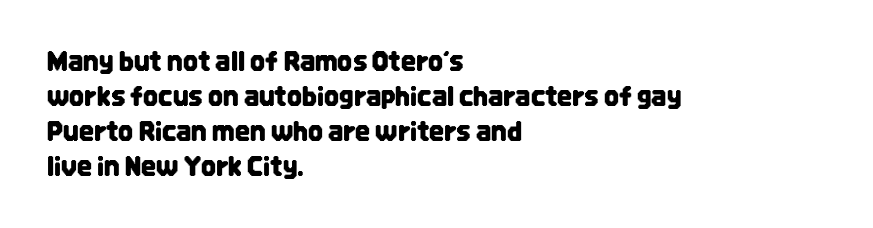
{"italic": "no", "underline": "no", "align": "left", "line_spacing": "normal", "line_spacing_ratio": 1.34, "letter_spacing": "normal", "letter_spacing_em": 0.0, "glyph_px": 26}
